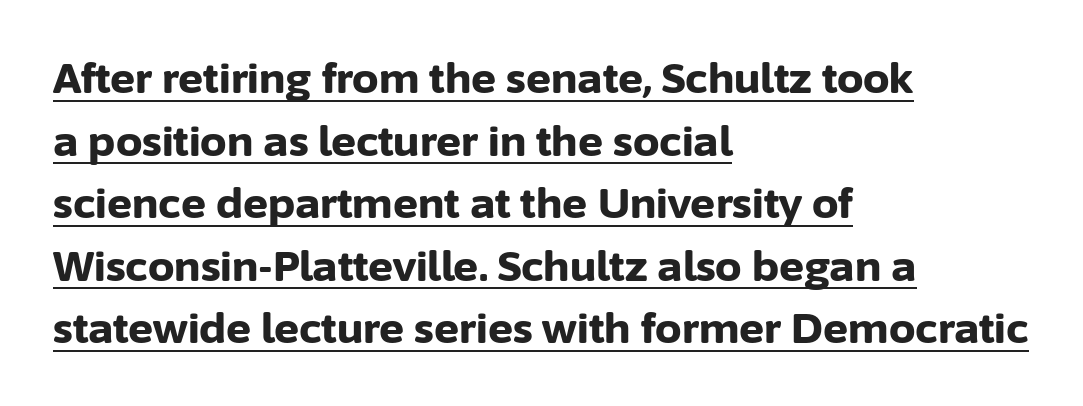
Q: Is the text bold? A: Yes.
Q: Is the text italic (slanted)? A: No, it is upright.
Q: Is the typeface a serif or a sans-serif typeface? A: Sans-serif.
Q: Is the text underlined? A: Yes.
Q: How is the paragraph aligned? A: Left-aligned.
Q: Is the spacing between letters normal or unusually wide? A: Normal.
Q: Is the spacing between lines tight, normal or loose? A: Normal.
Q: Width (condensed, normal, or wide)? A: Normal.
Q: Stroke contrast? A: Low.
Q: x-height? A: Medium.
Q: Monospaced? A: No.
